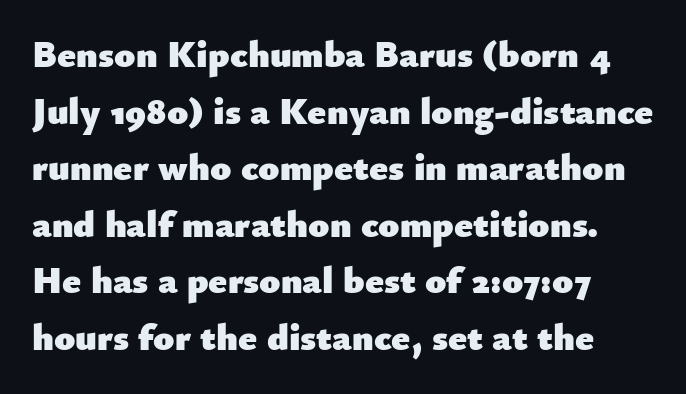
Plain, unruled lines of type. Visually the block forms a straight wall on the left and a jagged coastline on the right. Nothing unusual about the tracking: characters are spaced as the font intends. Font category for this specimen: sans-serif. The rows are spaced the way most documents space them. When letters stand straight like this, we call the style roman or upright.
